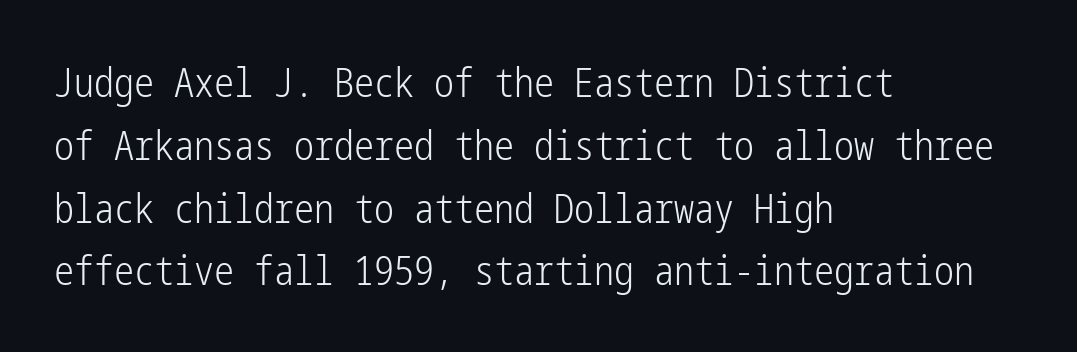
The image shows 40 px light, condensed sans-serif type, upright; set left-aligned, normal line spacing (1.57x), normal letter spacing, not underlined; low stroke contrast and a medium x-height.
